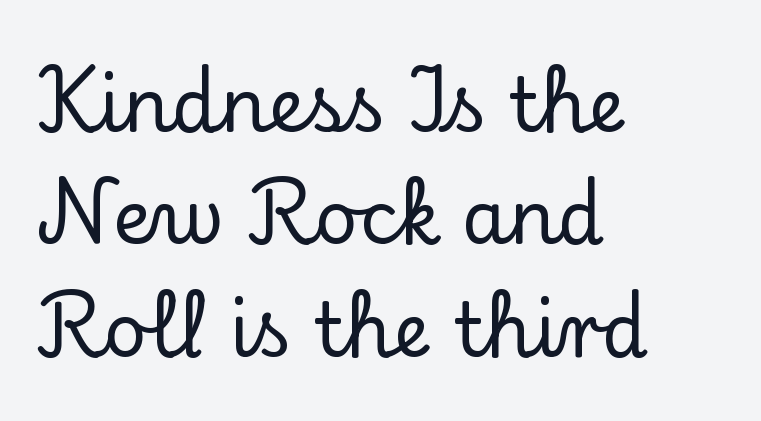
Q: Is the text italic (slanted)? A: No, it is upright.
Q: Is the typeface a serif or a sans-serif typeface? A: Serif.
Q: Is the text underlined? A: No.
Q: How is the paragraph aligned? A: Left-aligned.
Q: Is the spacing between letters normal or unusually wide? A: Normal.
Q: Is the spacing between lines tight, normal or loose? A: Normal.
Q: Width (condensed, normal, or wide)? A: Normal.
Q: Stroke contrast? A: Low.
Q: x-height? A: Small.
Q: Monospaced? A: No.
